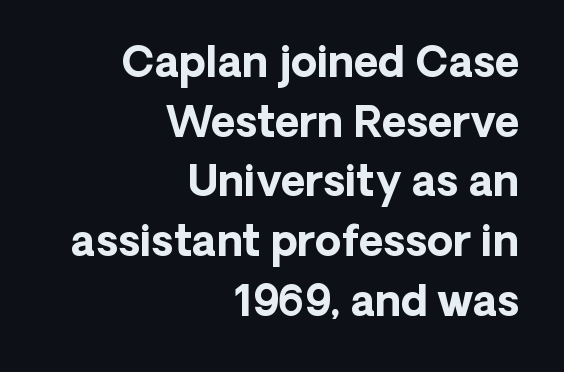
Inter-character spacing is left at the font's built-in metrics. Unlike a traditional serif, this face leaves its strokes unadorned. The passage shown is typed in a proportional face where columns would drift. Decoration check: the copy has no underline. Notice how thick the strokes are: this is what a full bold looks like.
